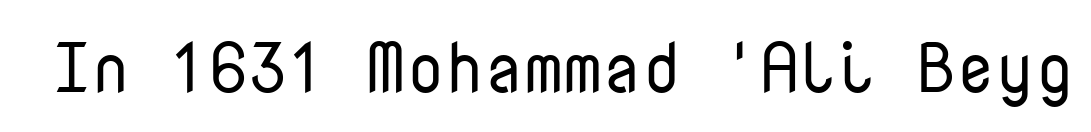
Q: Is the text bold? A: No.
Q: Is the text italic (slanted)? A: No, it is upright.
Q: Is the typeface a serif or a sans-serif typeface? A: Sans-serif.
Q: Is the text underlined? A: No.
Q: Is the spacing between letters normal or unusually wide? A: Normal.
Q: Width (condensed, normal, or wide)? A: Normal.
Q: Stroke contrast? A: Low.
Q: x-height? A: Medium.
Q: Monospaced? A: Yes.
